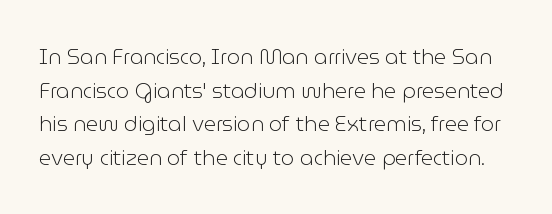
Q: Is the text bold? A: No.
Q: Is the text italic (slanted)? A: No, it is upright.
Q: Is the text underlined? A: No.
Q: Is the spacing between letters normal or unusually wide? A: Normal.
Q: Is the spacing between lines tight, normal or loose? A: Normal.
